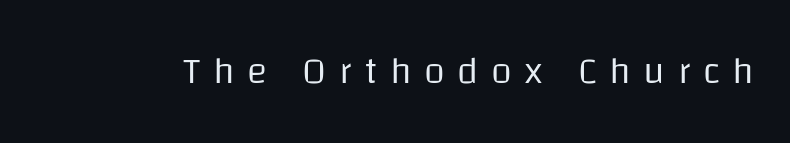
What stands out about the letter spacing? Its width — letters are far apart. Is this a fixed-width face? No — the glyphs have proportional, varying widths. Nope, not italic — everything's standing straight. Grotesque or geometric, the face here clearly has no serifs. This reads as an unemphasized weight, regular at the heaviest.
